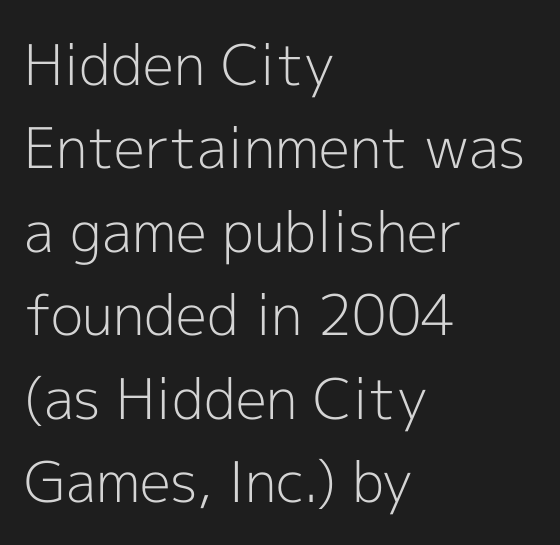
The letters carry no serifs — their stems end cleanly without finishing strokes. Ascenders rise straight up at ninety degrees. What stands out about the letter spacing? Nothing — it is the standard amount. Every row of glyphs begins at an identical x-position on the left. Line spacing here is normal. Here the designer chose a conventional face with non-uniform glyph widths.
